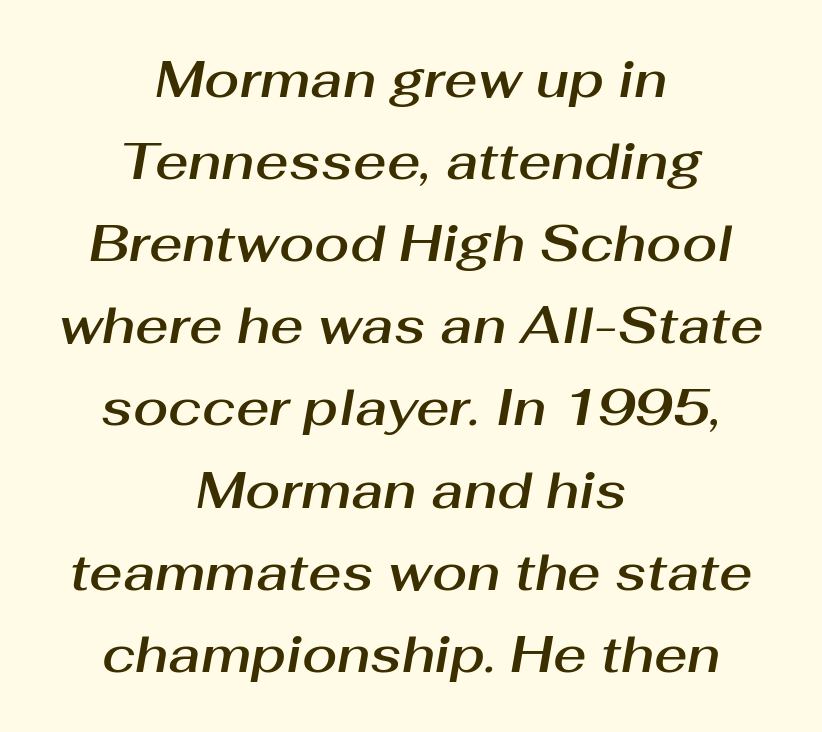
{"italic": "yes", "lean": "right", "slant_degrees": 10, "width": "normal", "stroke_contrast": "medium", "x_height": "medium", "monospaced": "no", "underline": "no", "align": "center", "line_spacing": "normal", "line_spacing_ratio": 1.61, "letter_spacing": "normal", "letter_spacing_em": 0.0, "glyph_px": 51}
